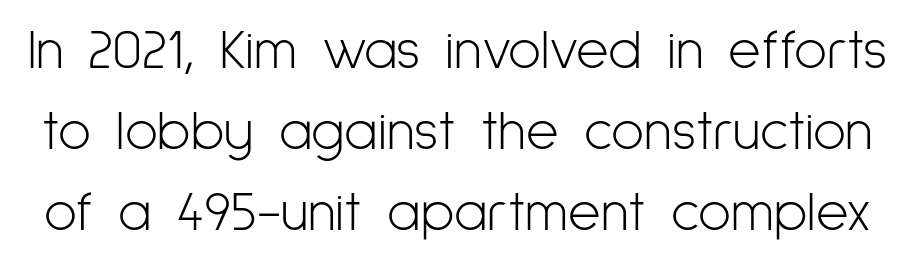
Honestly, there is no underline to notice here at all. To sum up the face: it is a sans, with no serifs. Notice how the stems are strictly vertical — no italics here. The leading is moderate, giving the passage an even texture. Look at the tracking — it's just the regular setting, nothing added.
